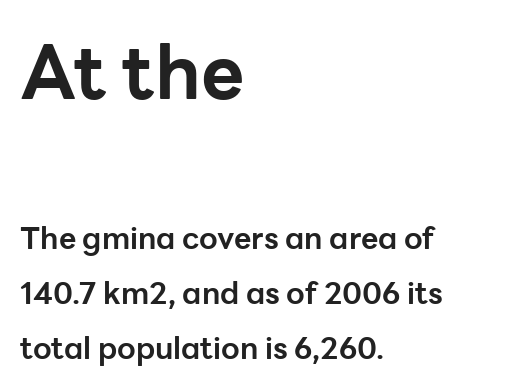
{"serif": "no", "italic": "no", "bold": "yes", "weight": "bold", "width": "normal", "stroke_contrast": "low", "x_height": "medium", "monospaced": "no", "underline": "no", "align": "left", "line_spacing_ratio": 1.83, "letter_spacing": "normal", "letter_spacing_em": 0.0, "larger_block": "first", "size_ratio": 2.5, "glyph_px": 75}
